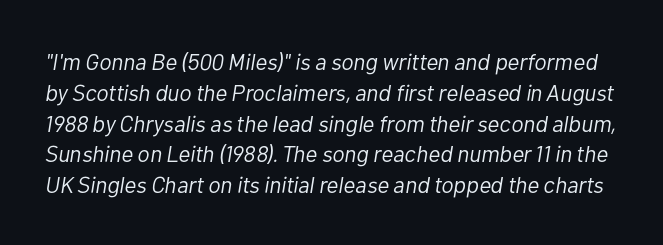
Q: Is the text bold? A: No.
Q: Is the text italic (slanted)? A: Yes, it leans right by about 10 degrees.
Q: Is the text underlined? A: No.
Q: Is the spacing between letters normal or unusually wide? A: Normal.
Q: Is the spacing between lines tight, normal or loose? A: Normal.
